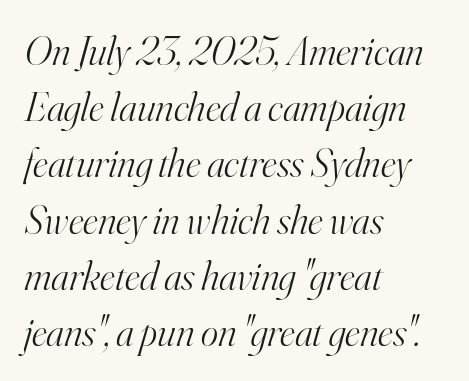
The image shows 41 px light serif type, italic (leaning right); set left-aligned, normal line spacing (1.37x), normal letter spacing, not underlined; high stroke contrast and a small x-height.
